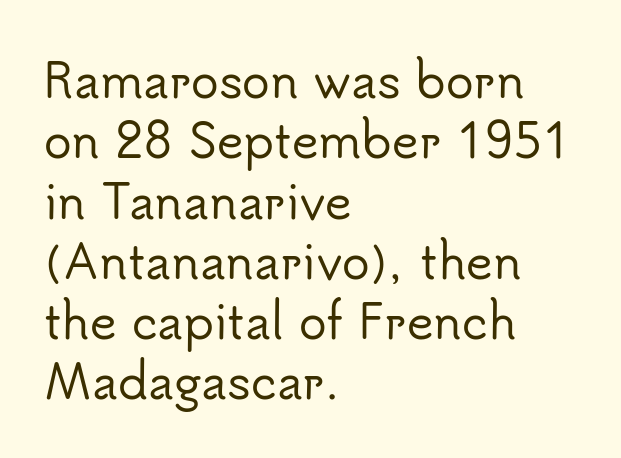
Q: Is the text italic (slanted)? A: No, it is upright.
Q: Is the typeface a serif or a sans-serif typeface? A: Sans-serif.
Q: Is the text underlined? A: No.
Q: How is the paragraph aligned? A: Left-aligned.
Q: Is the spacing between letters normal or unusually wide? A: Normal.
Q: Is the spacing between lines tight, normal or loose? A: Normal.
Q: Width (condensed, normal, or wide)? A: Normal.
Q: Stroke contrast? A: Low.
Q: x-height? A: Small.
Q: Monospaced? A: No.
